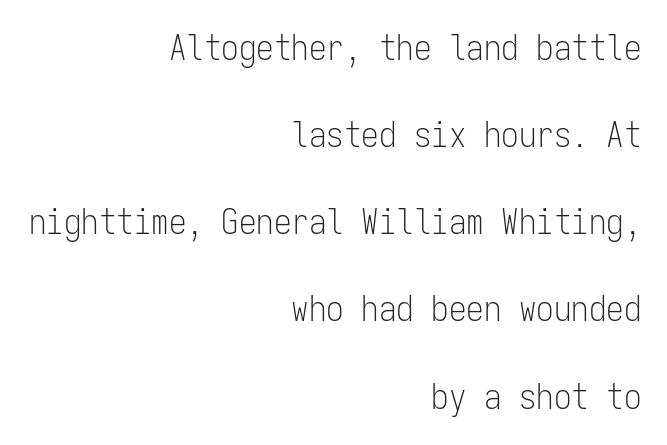
Q: Is the text bold? A: No.
Q: Is the text italic (slanted)? A: No, it is upright.
Q: Is the typeface a serif or a sans-serif typeface? A: Sans-serif.
Q: Is the text underlined? A: No.
Q: How is the paragraph aligned? A: Right-aligned.
Q: Is the spacing between letters normal or unusually wide? A: Normal.
Q: Is the spacing between lines tight, normal or loose? A: Loose.
Q: Width (condensed, normal, or wide)? A: Condensed.
Q: Stroke contrast? A: Low.
Q: x-height? A: Medium.
Q: Monospaced? A: Yes.
